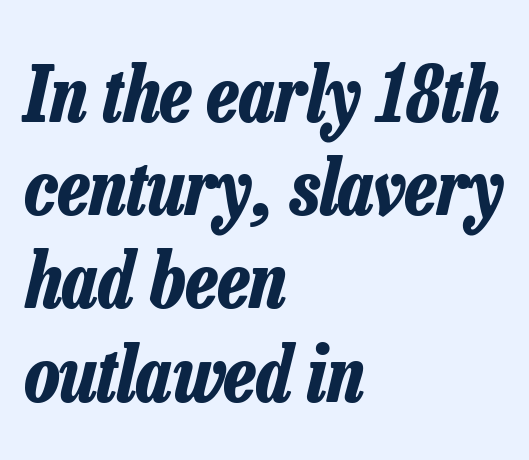
Q: Is the text bold? A: Yes.
Q: Is the text italic (slanted)? A: Yes, it leans right by about 13 degrees.
Q: Is the text underlined? A: No.
Q: How is the paragraph aligned? A: Left-aligned.
Q: Is the spacing between letters normal or unusually wide? A: Normal.
Q: Width (condensed, normal, or wide)? A: Condensed.
Q: Stroke contrast? A: Low.
Q: x-height? A: Medium.
Q: Monospaced? A: No.
